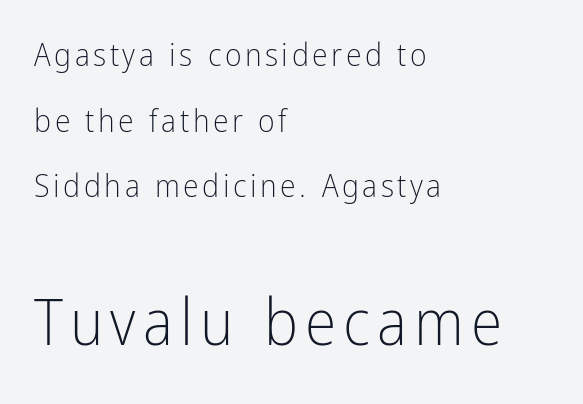
{"serif": "no", "italic": "no", "bold": "no", "weight": "light", "width": "condensed", "stroke_contrast": "low", "x_height": "medium", "monospaced": "no", "underline": "no", "align": "left", "line_spacing": "loose", "line_spacing_ratio": 2.05, "larger_block": "second", "size_ratio": 2.0, "glyph_px": 64}
